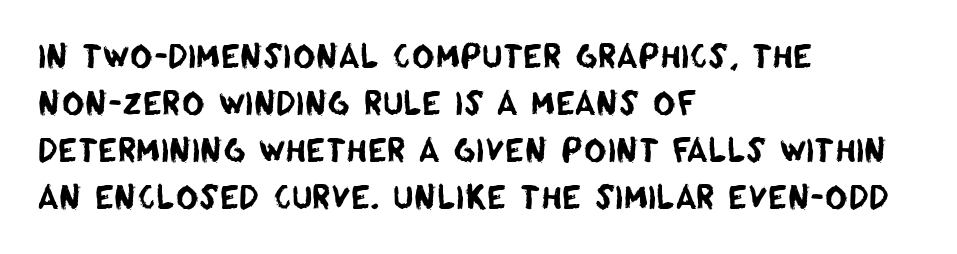
The image shows 31 px sans-serif type; set left-aligned, normal line spacing (1.52x), normal letter spacing, not underlined; low stroke contrast and a large x-height.
